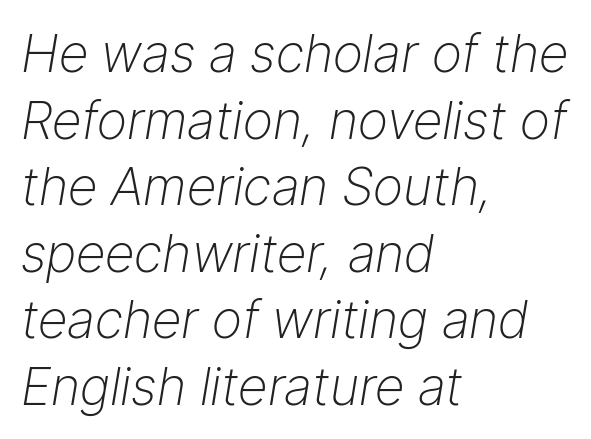
The letterforms sit shoulder to shoulder at normal distance. This is not heavy type; no bold has been used. Does the lettering tilt? It does — this is italic. Looks like regular typesetting: each glyph gets only the width it needs. Vertically, the passage feels balanced, rows spaced as you'd expect. Check under the words: just untouched page.
